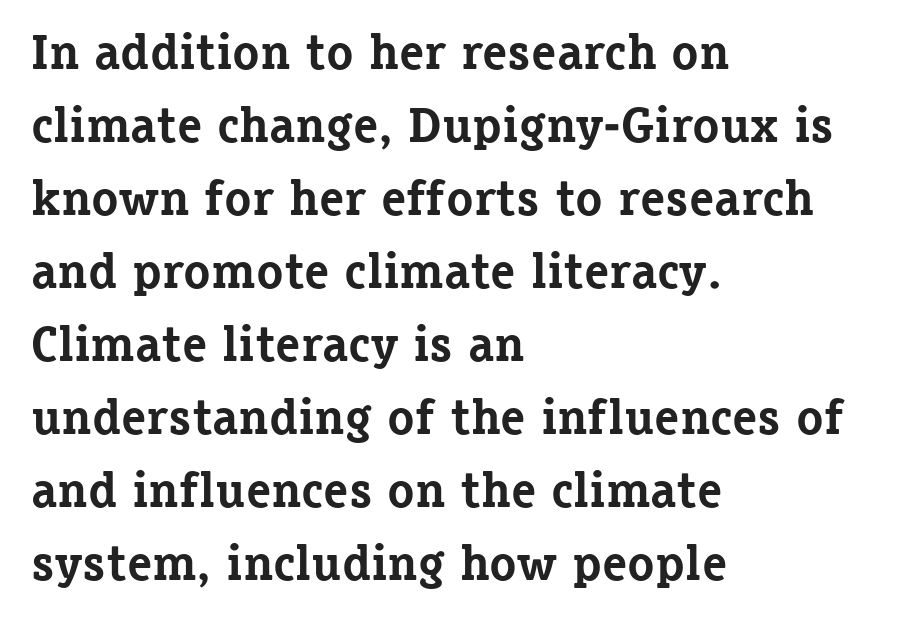
Q: Is the text bold? A: Yes.
Q: Is the text italic (slanted)? A: No, it is upright.
Q: Is the typeface a serif or a sans-serif typeface? A: Serif.
Q: Is the text underlined? A: No.
Q: How is the paragraph aligned? A: Left-aligned.
Q: Is the spacing between letters normal or unusually wide? A: Normal.
Q: Is the spacing between lines tight, normal or loose? A: Normal.
Q: Width (condensed, normal, or wide)? A: Normal.
Q: Stroke contrast? A: Low.
Q: x-height? A: Medium.
Q: Monospaced? A: No.
